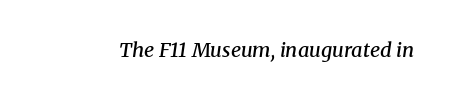
{"italic": "yes", "lean": "right", "slant_degrees": 8, "bold": "semi", "underline": "no", "letter_spacing": "normal", "letter_spacing_em": 0.0, "glyph_px": 20}
